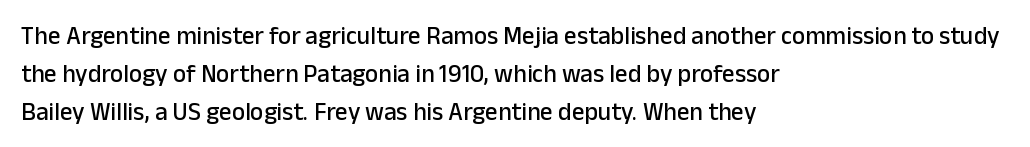
Q: Is the text italic (slanted)? A: No, it is upright.
Q: Is the text underlined? A: No.
Q: How is the paragraph aligned? A: Left-aligned.
Q: Is the spacing between letters normal or unusually wide? A: Normal.
Q: Is the spacing between lines tight, normal or loose? A: Normal.
